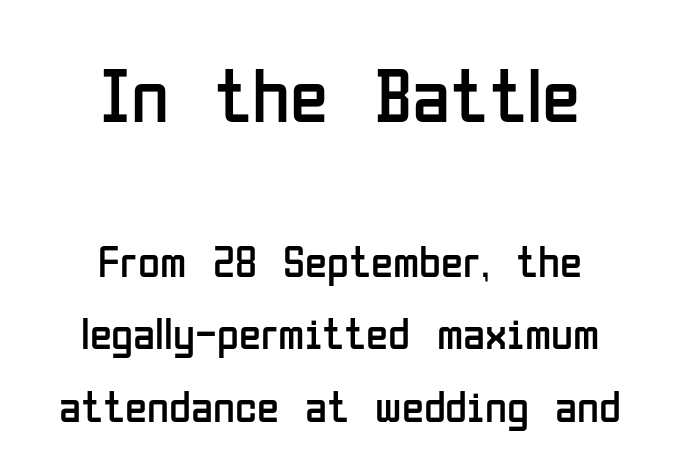
{"serif": "no", "italic": "no", "bold": "no", "weight": "regular", "width": "condensed", "stroke_contrast": "low", "x_height": "medium", "monospaced": "no", "underline": "no", "align": "center", "line_spacing": "normal", "line_spacing_ratio": 1.61, "letter_spacing": "normal", "letter_spacing_em": 0.0, "larger_block": "first", "size_ratio": 1.73, "glyph_px": 78}
